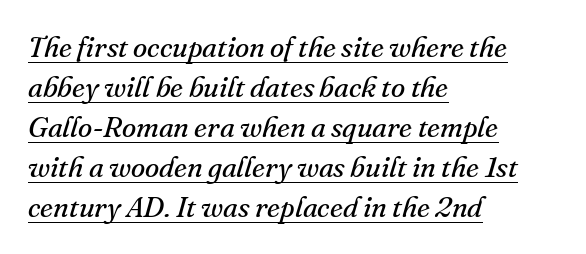
{"serif": "yes", "italic": "yes", "lean": "right", "slant_degrees": 16, "bold": "no", "weight": "regular", "width": "normal", "stroke_contrast": "medium", "x_height": "small", "monospaced": "no", "underline": "yes", "align": "left", "line_spacing": "normal", "line_spacing_ratio": 1.38, "letter_spacing": "normal", "letter_spacing_em": 0.0, "glyph_px": 29}
